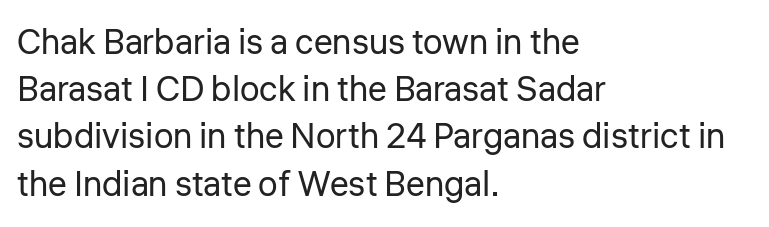
Posture: vertical. How would I describe the line gaps? Plain and ordinary. Type without underlining. Teacher's note: observe the even left margin — that is flush-left alignment. Characters follow at the spacing the type designer built in. Summary of weight: not heavy and not bold.
